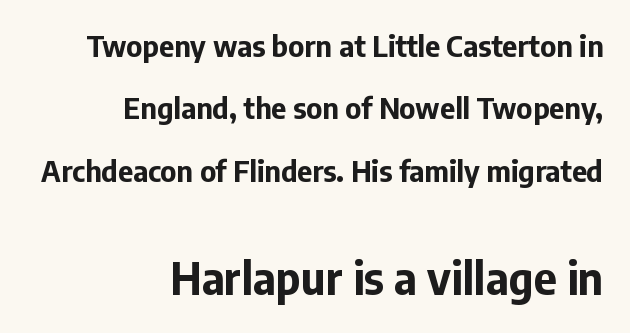
{"serif": "no", "italic": "no", "bold": "yes", "weight": "bold", "width": "normal", "stroke_contrast": "low", "x_height": "medium", "monospaced": "no", "underline": "no", "align": "right", "line_spacing": "loose", "line_spacing_ratio": 2.15, "letter_spacing": "normal", "letter_spacing_em": 0.0, "larger_block": "second", "size_ratio": 1.52, "glyph_px": 44}
